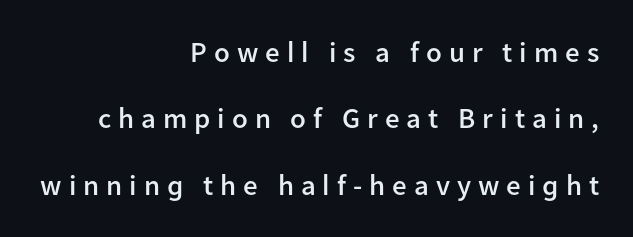
{"serif": "no", "italic": "no", "bold": "semi", "weight": "semibold", "width": "normal", "stroke_contrast": "low", "x_height": "medium", "monospaced": "no", "underline": "no", "align": "right", "line_spacing": "loose", "line_spacing_ratio": 2.29, "letter_spacing": "wide", "letter_spacing_em": 0.24, "glyph_px": 29}
